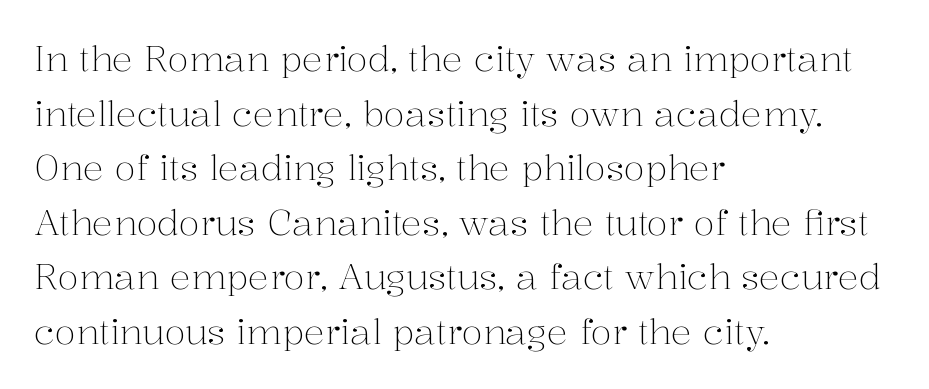
{"serif": "yes", "italic": "no", "bold": "no", "weight": "light", "width": "normal", "stroke_contrast": "medium", "x_height": "medium", "monospaced": "no", "underline": "no", "align": "left", "line_spacing": "normal", "line_spacing_ratio": 1.56, "letter_spacing": "normal", "letter_spacing_em": 0.0, "glyph_px": 35}
